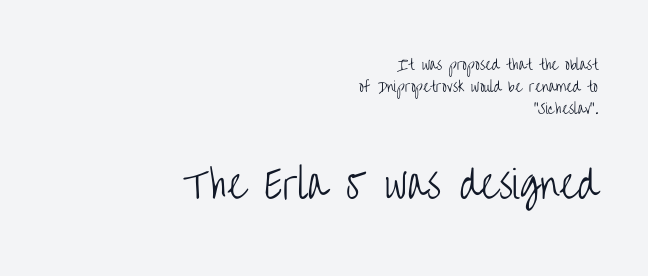
Q: Is the text bold? A: No.
Q: Is the text italic (slanted)? A: No, it is upright.
Q: Is the typeface a serif or a sans-serif typeface? A: Sans-serif.
Q: Is the text underlined? A: No.
Q: How is the paragraph aligned? A: Right-aligned.
Q: Is the spacing between letters normal or unusually wide? A: Normal.
Q: Is the spacing between lines tight, normal or loose? A: Normal.
Q: Which block of text is set in a larger size, the first (top) or the second (bottom)? A: The second (bottom) one.
Q: Width (condensed, normal, or wide)? A: Condensed.
Q: Stroke contrast? A: Low.
Q: x-height? A: Large.
Q: Monospaced? A: No.
